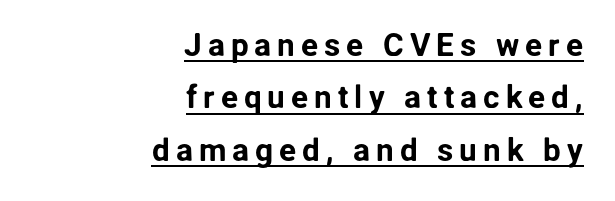
Q: Is the text italic (slanted)? A: No, it is upright.
Q: Is the typeface a serif or a sans-serif typeface? A: Sans-serif.
Q: Is the text underlined? A: Yes.
Q: How is the paragraph aligned? A: Right-aligned.
Q: Is the spacing between lines tight, normal or loose? A: Normal.
Q: Width (condensed, normal, or wide)? A: Normal.
Q: Stroke contrast? A: Low.
Q: x-height? A: Medium.
Q: Monospaced? A: No.
